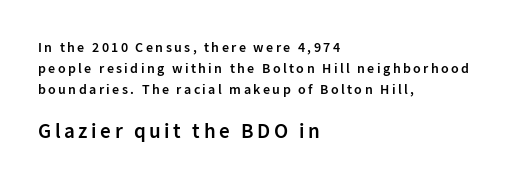
{"italic": "no", "bold": "semi", "underline": "no", "align": "left", "line_spacing": "normal", "line_spacing_ratio": 1.49, "larger_block": "second", "size_ratio": 1.5, "glyph_px": 21}
